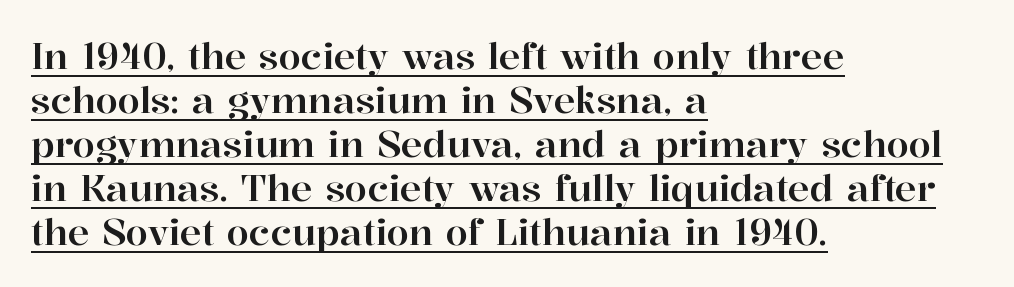
One-word summary of the alignment: left. This rendering features underlined lettering. The letters stand straight up with perfectly vertical stems. Students, note that the glyphs here touch the page at normal intervals. Look at the bottom of the vertical strokes: they flare into serifs here.
